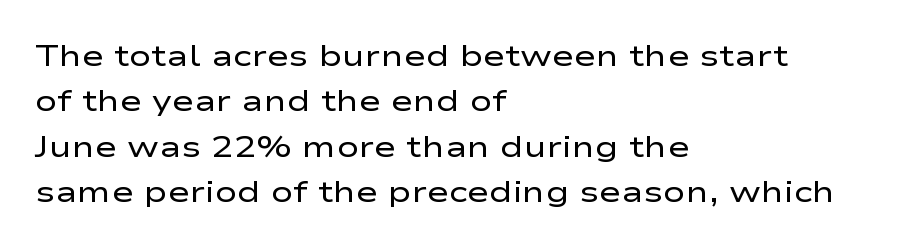
Vertical stems look standard width or narrower in stroke. Is this a sans? Yes — the strokes have no serifs. Proportional: the letters do not fall into vertical columns. Each row of text sits above clean, open space. One-word summary of the alignment: left.
